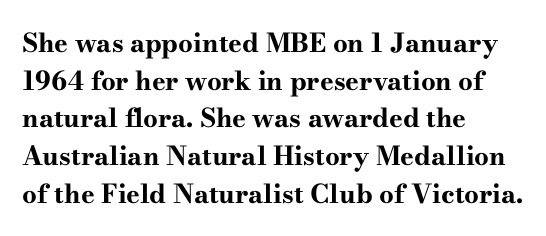
Q: Is the text bold? A: Yes.
Q: Is the text italic (slanted)? A: No, it is upright.
Q: Is the text underlined? A: No.
Q: How is the paragraph aligned? A: Left-aligned.
Q: Is the spacing between letters normal or unusually wide? A: Normal.
Q: Is the spacing between lines tight, normal or loose? A: Normal.
